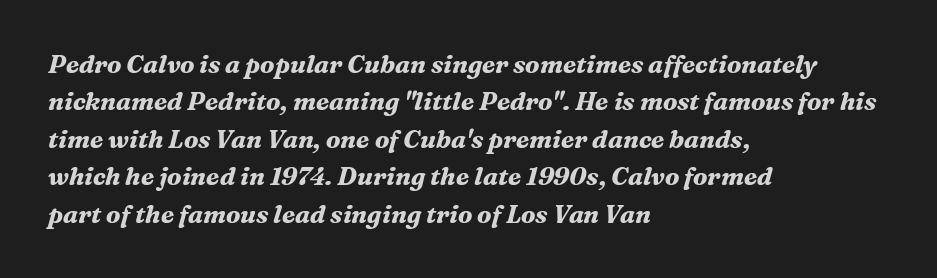
These lines were composed using italics. The rendering uses a moderate line-height, typical for paragraphs. Unmarked baselines from the first word to the last. What weight is shown? A full bold with thick strokes.
